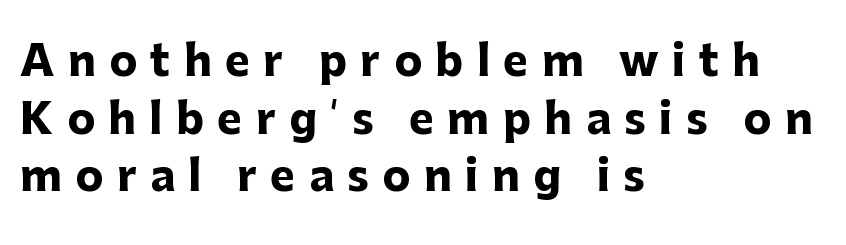
The image shows 42 px heavy sans-serif type, upright; set left-aligned, normal line spacing (1.37x), unusually wide letter spacing (+0.32 em), not underlined; low stroke contrast and a medium x-height.
